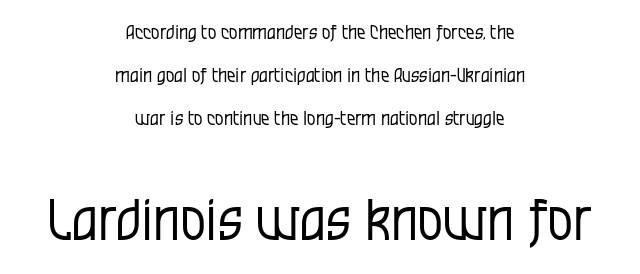
The image shows 56 px regular-weight, condensed sans-serif type, upright; set centered, loose line spacing (2.26x), normal letter spacing, not underlined; the second (bottom) block is 2.95x larger; low stroke contrast and a large x-height.
